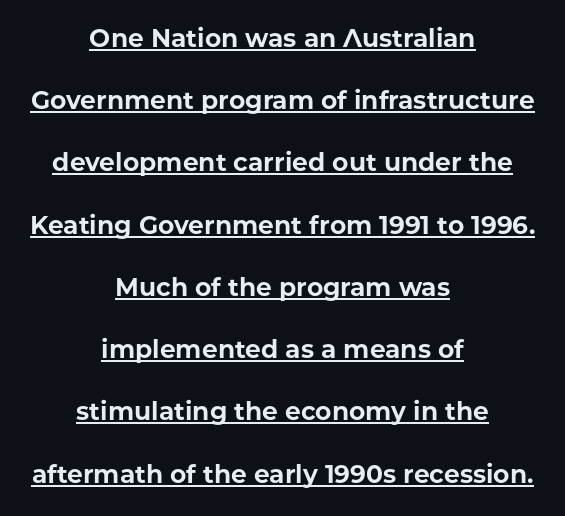
The characters look thick and weighty, a clear bold. This is underlined copy, the kind a proofreader might mark for attention. The letterforms sit shoulder to shoulder at normal distance. Do the letters lean? They stand straight.
